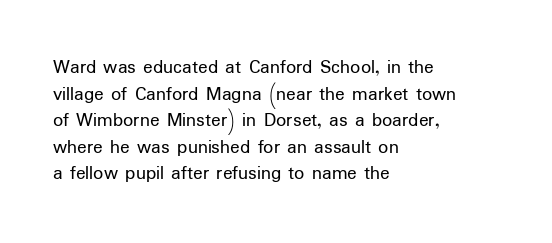
{"italic": "no", "bold": "no", "underline": "no", "align": "left", "line_spacing": "normal", "line_spacing_ratio": 1.33, "letter_spacing": "normal", "letter_spacing_em": 0.0, "glyph_px": 20}
